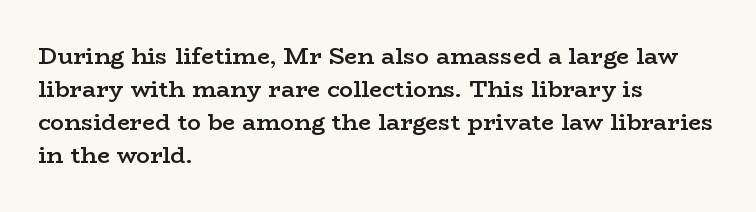
The image shows 23 px text type, upright; set left-aligned, normal line spacing (1.44x), normal letter spacing, not underlined.
